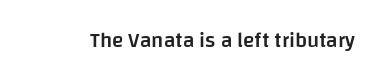
{"italic": "no", "bold": "semi", "underline": "no", "letter_spacing": "normal", "letter_spacing_em": 0.0, "glyph_px": 21}
